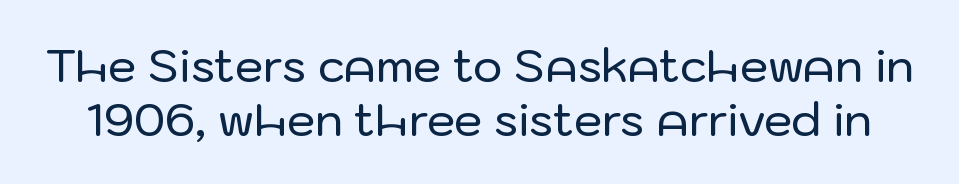
The image shows 45 px sans-serif type, upright; set line spacing 1.2x, normal letter spacing, not underlined; low stroke contrast and a medium x-height.
